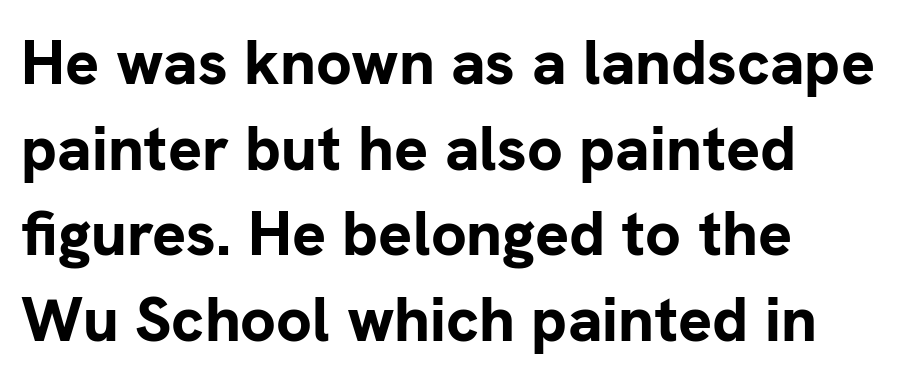
The image shows 63 px bold sans-serif type, upright; set left-aligned, normal line spacing (1.36x), normal letter spacing, not underlined; low stroke contrast and a medium x-height.
